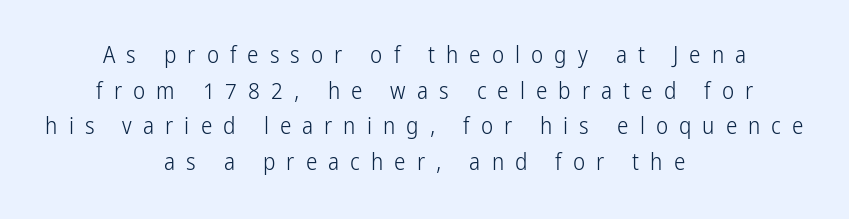
The image shows 23 px text type, upright; set centered, normal line spacing (1.55x), unusually wide letter spacing (+0.48 em), not underlined.
